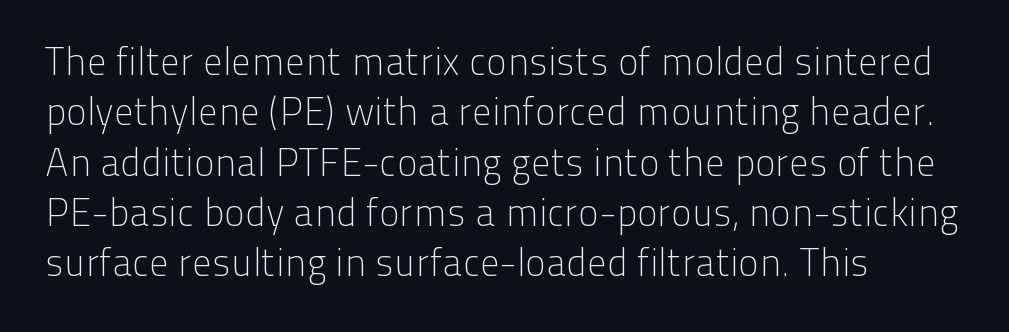
The image shows 39 px light sans-serif type, upright; set left-aligned, normal line spacing (1.29x), normal letter spacing, not underlined; low stroke contrast and a medium x-height.
